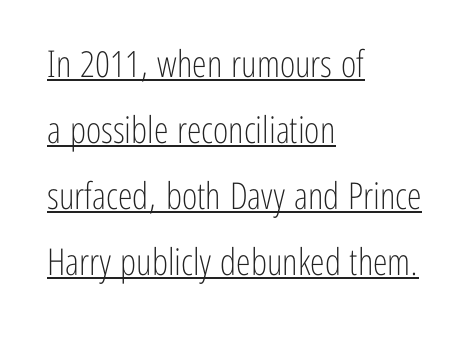
The image shows 37 px light, condensed sans-serif type, upright; set left-aligned, line spacing 1.78x, normal letter spacing, underlined; low stroke contrast and a medium x-height.
